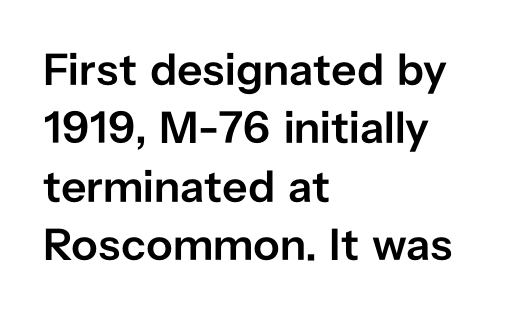
{"serif": "no", "italic": "no", "bold": "semi", "weight": "semibold", "width": "normal", "stroke_contrast": "low", "x_height": "medium", "monospaced": "no", "underline": "no", "align": "left", "line_spacing": "normal", "line_spacing_ratio": 1.3, "letter_spacing": "normal", "letter_spacing_em": 0.0, "glyph_px": 45}
